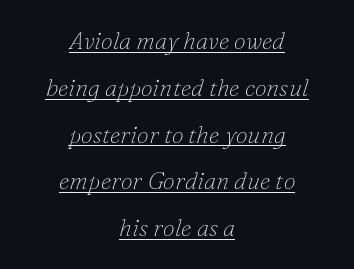
The image shows 24 px text type, italic (leaning right); set centered, loose line spacing (1.95x), normal letter spacing, underlined.
